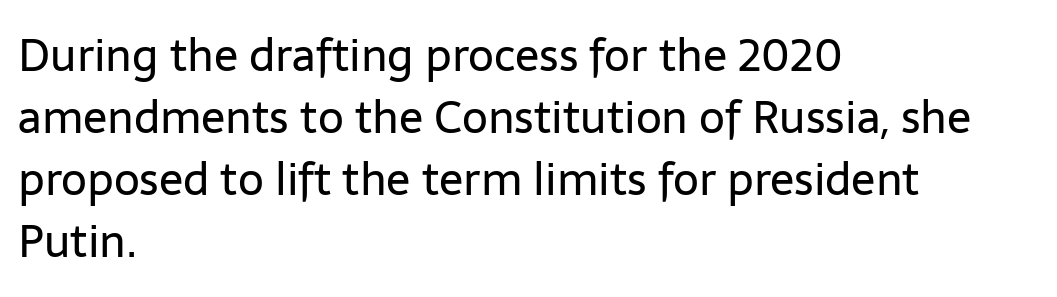
{"serif": "no", "italic": "no", "bold": "no", "weight": "regular", "width": "normal", "stroke_contrast": "low", "x_height": "medium", "monospaced": "no", "underline": "no", "align": "left", "line_spacing": "normal", "line_spacing_ratio": 1.38, "letter_spacing": "normal", "letter_spacing_em": 0.0, "glyph_px": 45}
